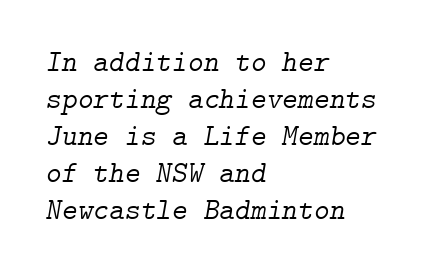
Q: Is the text bold? A: No.
Q: Is the text italic (slanted)? A: Yes, it leans right by about 9 degrees.
Q: Is the typeface a serif or a sans-serif typeface? A: Serif.
Q: Is the text underlined? A: No.
Q: How is the paragraph aligned? A: Left-aligned.
Q: Is the spacing between letters normal or unusually wide? A: Normal.
Q: Width (condensed, normal, or wide)? A: Normal.
Q: Stroke contrast? A: Low.
Q: x-height? A: Medium.
